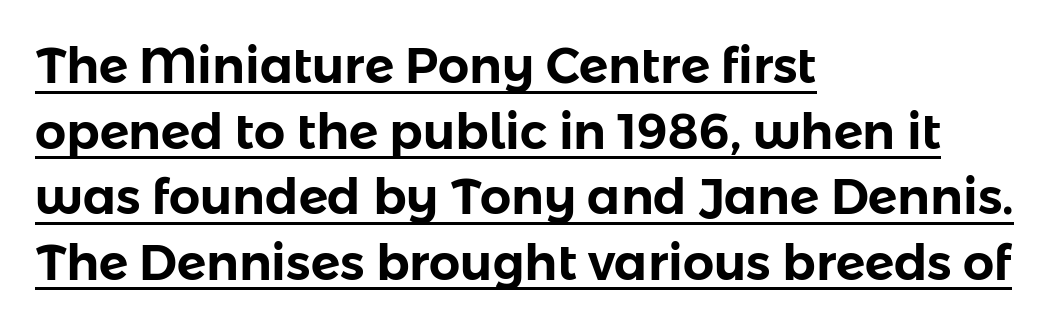
The image shows 49 px sans-serif type, upright; set left-aligned, normal line spacing (1.34x), normal letter spacing, underlined; low stroke contrast and a medium x-height.
